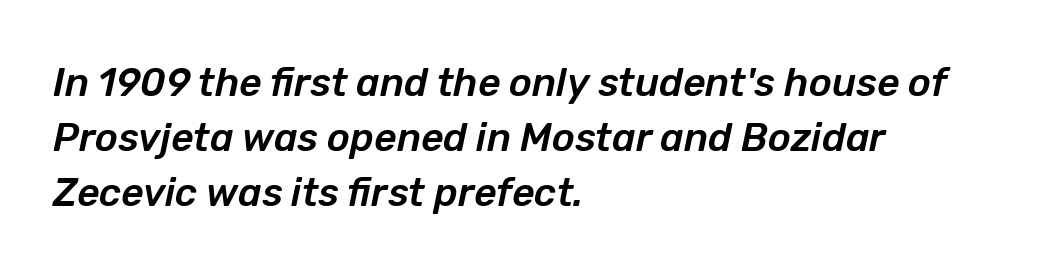
{"italic": "yes", "lean": "right", "slant_degrees": 12, "width": "normal", "stroke_contrast": "low", "x_height": "medium", "monospaced": "no", "underline": "no", "align": "left", "line_spacing": "normal", "line_spacing_ratio": 1.41, "letter_spacing": "normal", "letter_spacing_em": 0.0, "glyph_px": 39}
